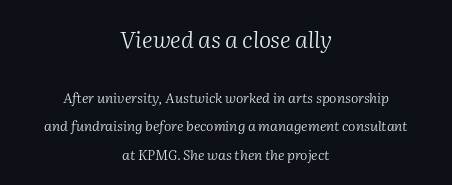
Q: Is the text bold? A: No.
Q: Is the text italic (slanted)? A: Yes, it leans right by about 2 degrees.
Q: Is the text underlined? A: No.
Q: How is the paragraph aligned? A: Centered.
Q: Is the spacing between letters normal or unusually wide? A: Normal.
Q: Is the spacing between lines tight, normal or loose? A: Loose.
Q: Which block of text is set in a larger size, the first (top) or the second (bottom)? A: The first (top) one.
